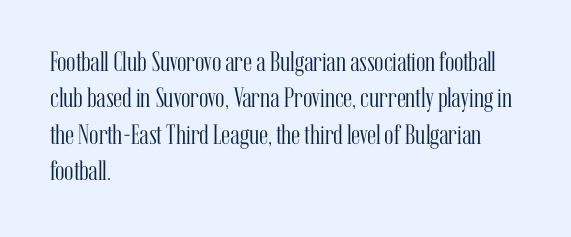
The image shows 28 px light, condensed serif type, upright; set left-aligned, normal line spacing (1.3x), normal letter spacing, not underlined; medium stroke contrast and a medium x-height.
